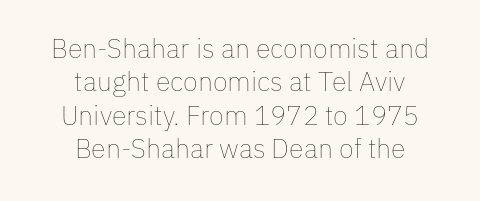
Typeset on center — no edge is straight. Is the type heavy? It reads as light-to-regular instead. The horizontal fit of the characters is conventional and even. The specimen omits any rule beneath the text block's lines.
